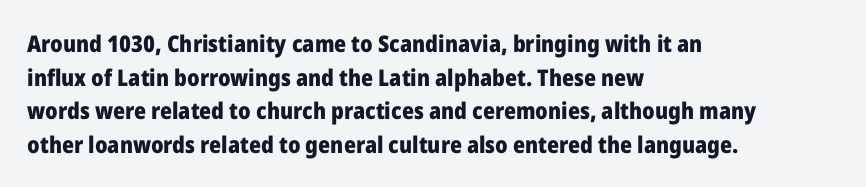
{"italic": "no", "bold": "yes", "underline": "no", "align": "left", "line_spacing": "normal", "line_spacing_ratio": 1.46, "letter_spacing": "normal", "letter_spacing_em": 0.0, "glyph_px": 23}
